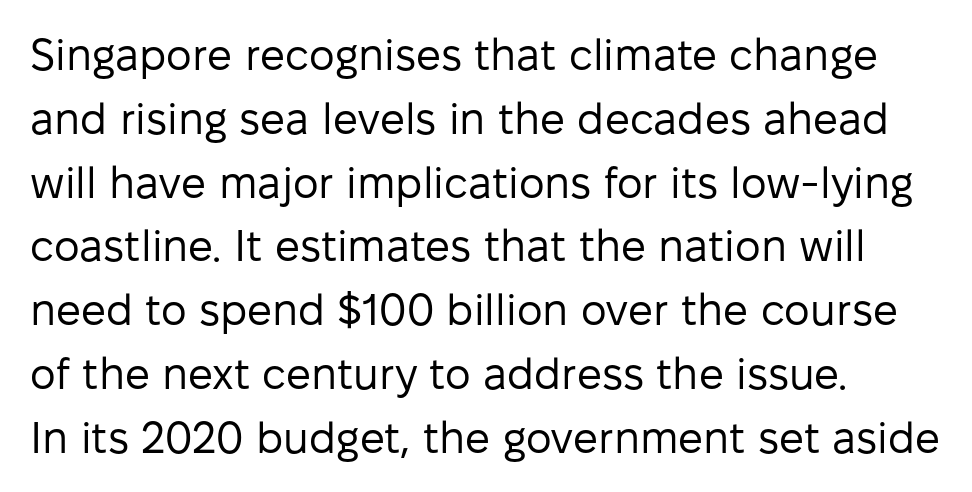
{"serif": "no", "italic": "no", "bold": "no", "weight": "regular", "width": "normal", "stroke_contrast": "low", "x_height": "medium", "monospaced": "no", "underline": "no", "align": "left", "line_spacing": "normal", "line_spacing_ratio": 1.45, "letter_spacing": "normal", "letter_spacing_em": 0.0, "glyph_px": 44}
